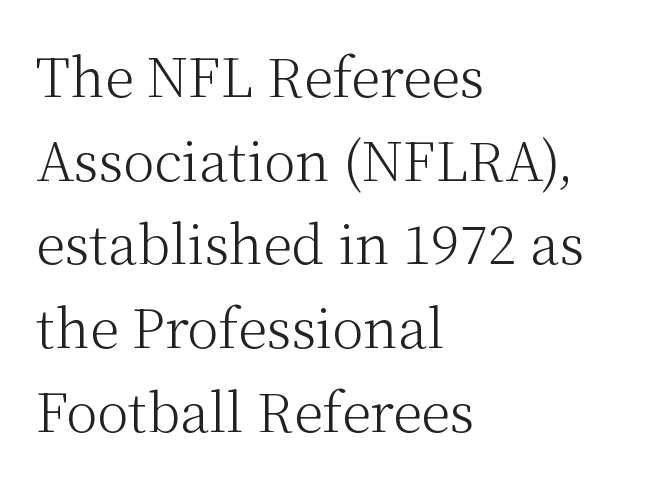
{"serif": "yes", "italic": "no", "bold": "no", "weight": "light", "width": "normal", "stroke_contrast": "medium", "x_height": "medium", "monospaced": "no", "underline": "no", "align": "left", "line_spacing": "normal", "line_spacing_ratio": 1.58, "letter_spacing": "normal", "letter_spacing_em": 0.0, "glyph_px": 53}
